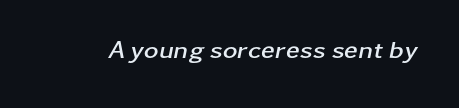
These words are printed bold, with thick strokes throughout. The letterforms sit shoulder to shoulder at normal distance. Style check: oblique. The words here are not underlined.
